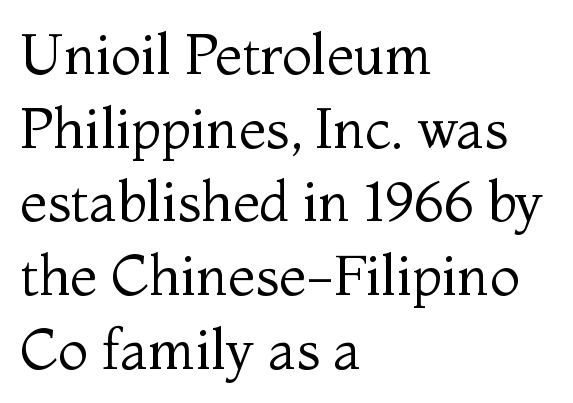
The image shows 55 px regular-weight serif type, upright; set left-aligned, normal line spacing (1.34x), normal letter spacing, not underlined; medium stroke contrast and a medium x-height.
